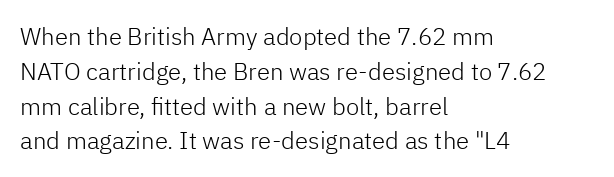
Q: Is the text bold? A: No.
Q: Is the text italic (slanted)? A: No, it is upright.
Q: Is the text underlined? A: No.
Q: How is the paragraph aligned? A: Left-aligned.
Q: Is the spacing between letters normal or unusually wide? A: Normal.
Q: Is the spacing between lines tight, normal or loose? A: Normal.
